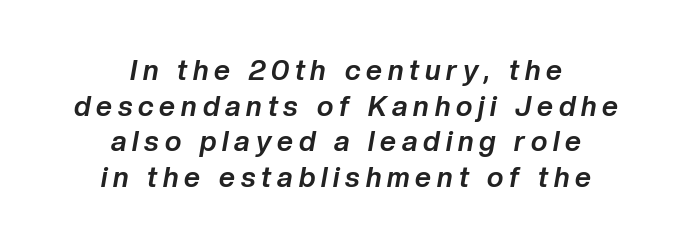
{"italic": "yes", "lean": "right", "slant_degrees": 10, "bold": "yes", "weight": "bold", "width": "normal", "stroke_contrast": "low", "x_height": "medium", "monospaced": "no", "underline": "no", "align": "center", "line_spacing": "normal", "line_spacing_ratio": 1.27, "letter_spacing": "wide", "letter_spacing_em": 0.21, "glyph_px": 28}
